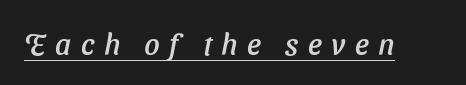
The image shows 30 px text type, italic (leaning right); set unusually wide letter spacing (+0.32 em), underlined; low stroke contrast and a medium x-height.
